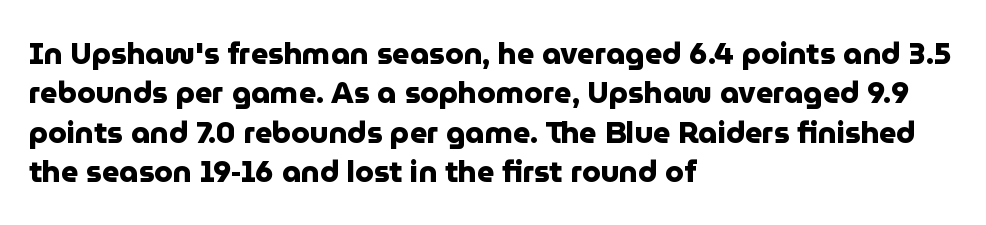
Q: Is the text bold? A: Yes.
Q: Is the text italic (slanted)? A: No, it is upright.
Q: Is the typeface a serif or a sans-serif typeface? A: Sans-serif.
Q: Is the text underlined? A: No.
Q: How is the paragraph aligned? A: Left-aligned.
Q: Is the spacing between letters normal or unusually wide? A: Normal.
Q: Is the spacing between lines tight, normal or loose? A: Normal.
Q: Width (condensed, normal, or wide)? A: Normal.
Q: Stroke contrast? A: Low.
Q: x-height? A: Medium.
Q: Monospaced? A: No.
